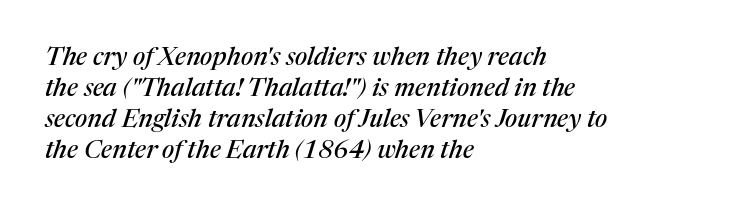
The image shows 25 px text type, italic (leaning right); set left-aligned, line spacing 1.24x, normal letter spacing, not underlined.
